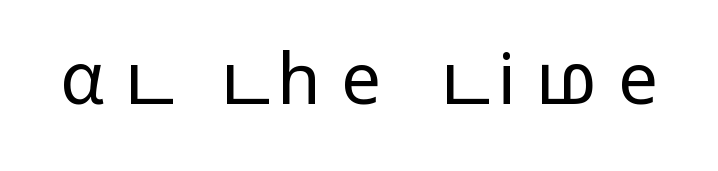
Q: Is the text bold? A: No.
Q: Is the text italic (slanted)? A: No, it is upright.
Q: Is the typeface a serif or a sans-serif typeface? A: Sans-serif.
Q: Is the text underlined? A: No.
Q: Is the spacing between letters normal or unusually wide? A: Unusually wide.
Q: Width (condensed, normal, or wide)? A: Wide.
Q: Stroke contrast? A: Low.
Q: x-height? A: Medium.
Q: Monospaced? A: No.
